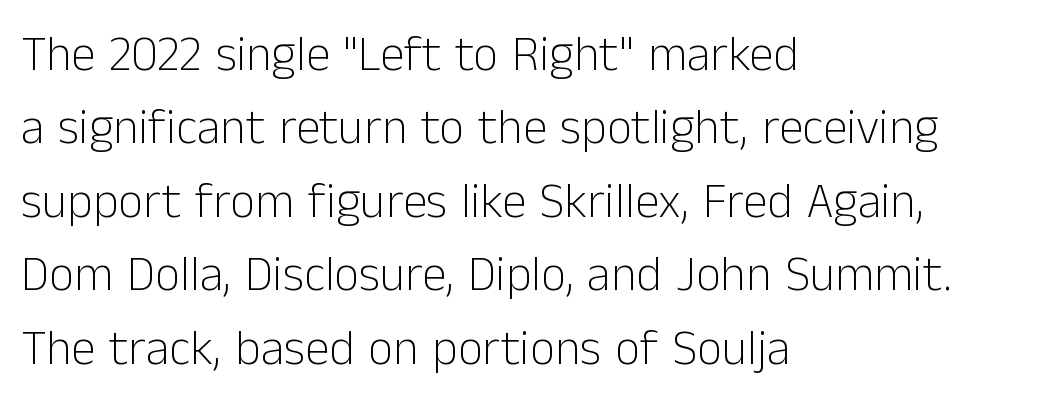
{"serif": "no", "italic": "no", "bold": "no", "weight": "light", "width": "normal", "stroke_contrast": "low", "x_height": "medium", "monospaced": "no", "underline": "no", "align": "left", "line_spacing": "normal", "line_spacing_ratio": 1.5, "letter_spacing": "normal", "letter_spacing_em": 0.0, "glyph_px": 49}
